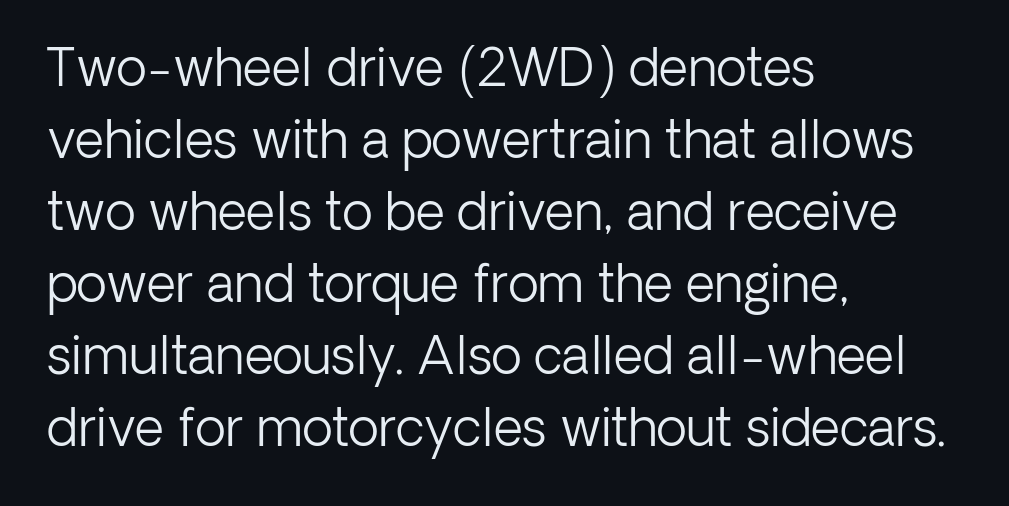
The image shows 51 px light sans-serif type, upright; set left-aligned, normal line spacing (1.41x), normal letter spacing, not underlined; low stroke contrast and a medium x-height.
